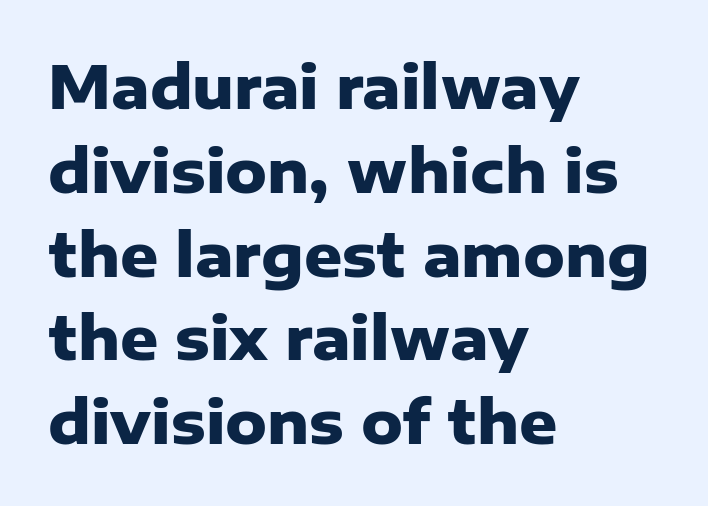
{"serif": "no", "italic": "no", "bold": "yes", "weight": "heavy", "width": "normal", "stroke_contrast": "low", "x_height": "medium", "monospaced": "no", "underline": "no", "align": "left", "line_spacing": "normal", "line_spacing_ratio": 1.42, "letter_spacing": "normal", "letter_spacing_em": 0.0, "glyph_px": 59}
